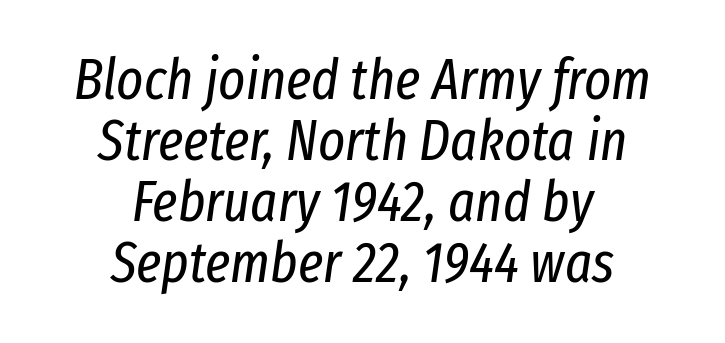
Descender tails drop into unmarked territory. A quiet, ordinary-to-light weight characterises the typeface. If you folded the block vertically in half, each line would mirror itself in length. There's an unmistakable incline to the writing here.
